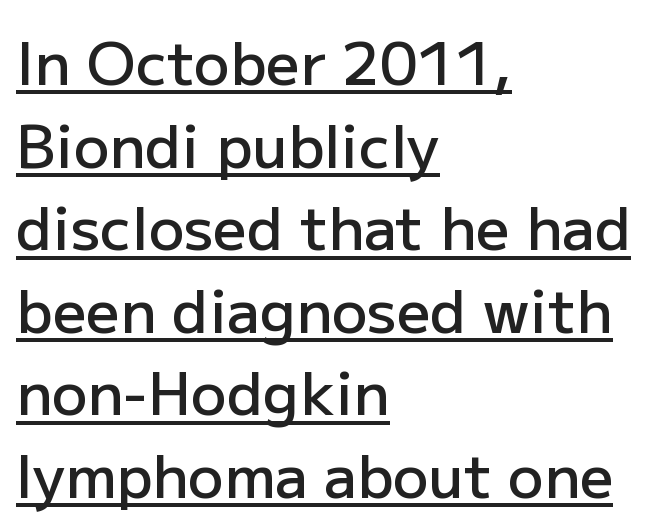
Q: Is the text bold? A: Semi-bold.
Q: Is the text italic (slanted)? A: No, it is upright.
Q: Is the typeface a serif or a sans-serif typeface? A: Sans-serif.
Q: Is the text underlined? A: Yes.
Q: How is the paragraph aligned? A: Left-aligned.
Q: Is the spacing between letters normal or unusually wide? A: Normal.
Q: Is the spacing between lines tight, normal or loose? A: Normal.
Q: Width (condensed, normal, or wide)? A: Normal.
Q: Stroke contrast? A: Low.
Q: x-height? A: Medium.
Q: Monospaced? A: No.
